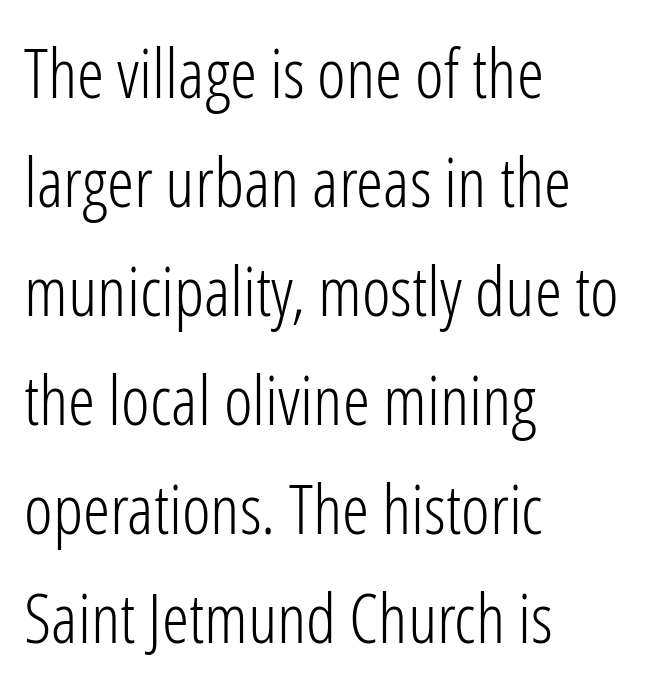
When letters stand straight like this, we call the style roman or upright. If you drew a ruler down the left edge, every line would touch it. The gap between lines stays unmarked. Is this a fixed-width face? No — the glyphs have proportional, varying widths. This block has exactly the height ordinary leading produces.
